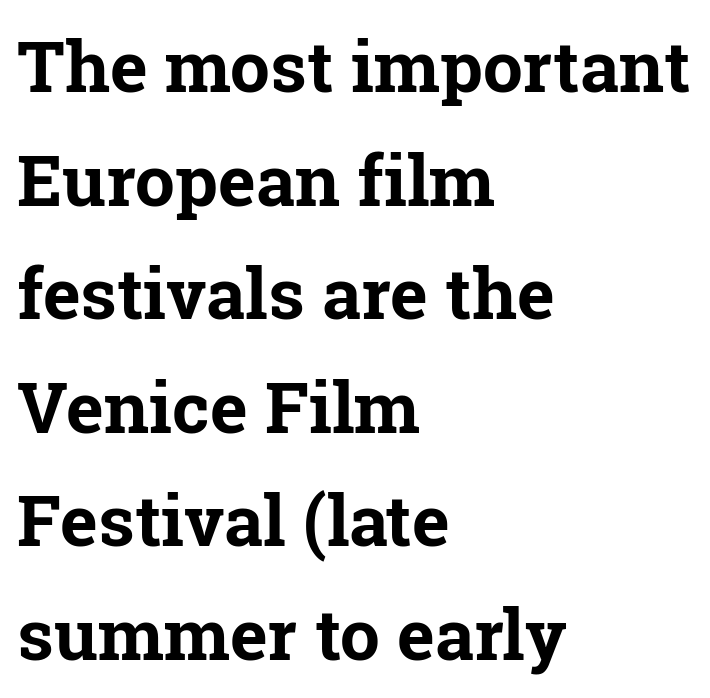
Q: Is the text bold? A: Yes.
Q: Is the text italic (slanted)? A: No, it is upright.
Q: Is the typeface a serif or a sans-serif typeface? A: Serif.
Q: Is the text underlined? A: No.
Q: How is the paragraph aligned? A: Left-aligned.
Q: Is the spacing between letters normal or unusually wide? A: Normal.
Q: Is the spacing between lines tight, normal or loose? A: Normal.
Q: Width (condensed, normal, or wide)? A: Normal.
Q: Stroke contrast? A: Low.
Q: x-height? A: Medium.
Q: Monospaced? A: No.
